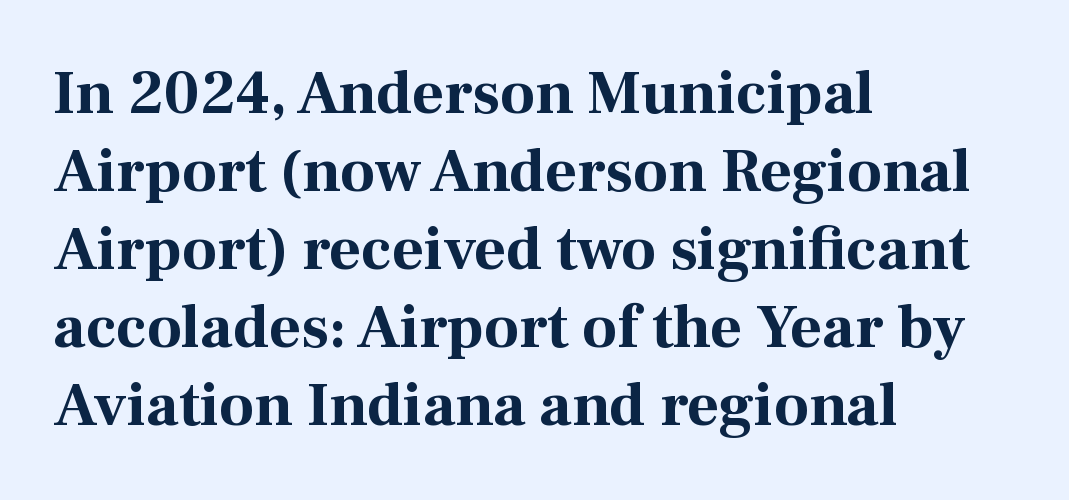
Interline gaps are of average width in this sample. Leftover space on each line is placed entirely after the last word. This is heavy type, rendered in bold. Glyph-to-glyph distance matches everyday printed text. If you drew a line through each stem, it would be perfectly vertical.
